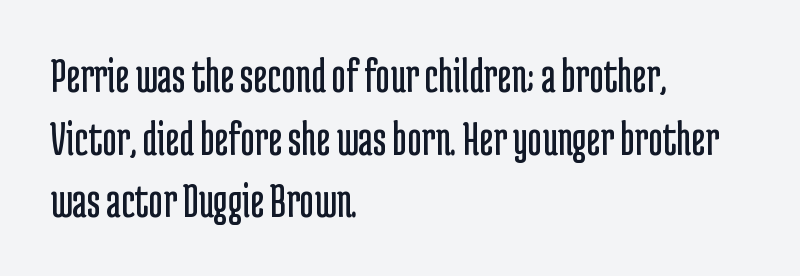
{"serif": "no", "italic": "no", "bold": "no", "weight": "regular", "width": "condensed", "stroke_contrast": "low", "x_height": "medium", "monospaced": "no", "underline": "no", "align": "left", "line_spacing": "normal", "line_spacing_ratio": 1.28, "letter_spacing": "normal", "letter_spacing_em": 0.0, "glyph_px": 49}
